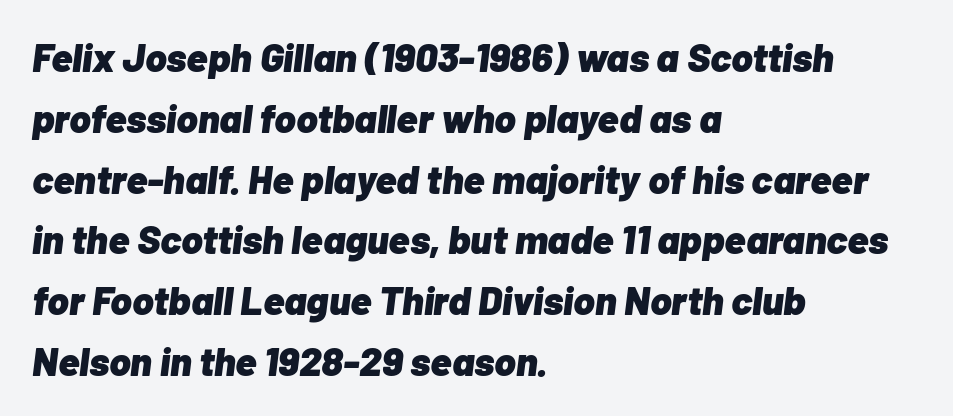
{"italic": "yes", "lean": "right", "slant_degrees": 7, "bold": "yes", "weight": "heavy", "width": "normal", "stroke_contrast": "low", "x_height": "medium", "monospaced": "no", "underline": "no", "align": "left", "line_spacing": "normal", "line_spacing_ratio": 1.52, "letter_spacing": "normal", "letter_spacing_em": 0.0, "glyph_px": 40}
